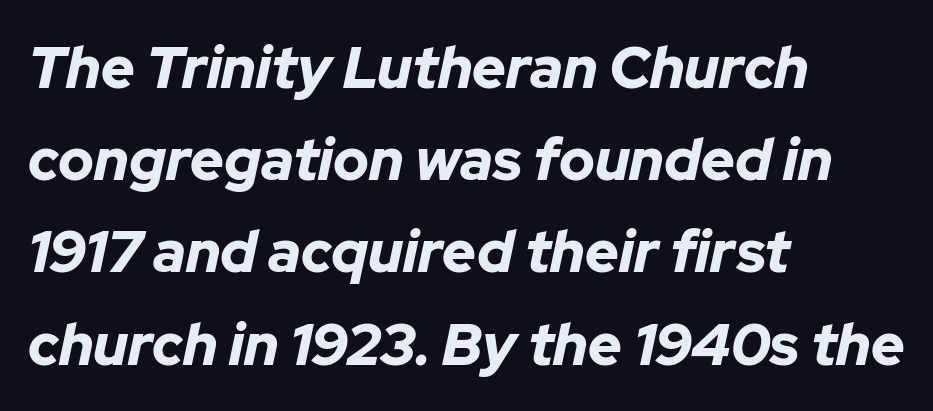
The image shows 58 px bold type, italic (leaning right); set left-aligned, normal line spacing (1.59x), normal letter spacing, not underlined; low stroke contrast and a medium x-height.
